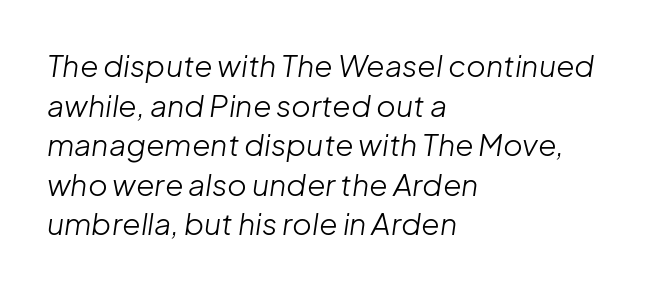
Q: Is the text bold? A: No.
Q: Is the text italic (slanted)? A: Yes, it leans right by about 8 degrees.
Q: Is the text underlined? A: No.
Q: How is the paragraph aligned? A: Left-aligned.
Q: Is the spacing between letters normal or unusually wide? A: Normal.
Q: Is the spacing between lines tight, normal or loose? A: Normal.
Q: Width (condensed, normal, or wide)? A: Normal.
Q: Stroke contrast? A: Low.
Q: x-height? A: Medium.
Q: Monospaced? A: No.
